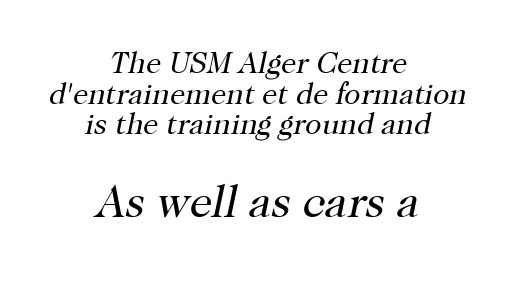
Q: Is the text bold? A: No.
Q: Is the text italic (slanted)? A: Yes, it leans right by about 12 degrees.
Q: Is the typeface a serif or a sans-serif typeface? A: Serif.
Q: Is the text underlined? A: No.
Q: How is the paragraph aligned? A: Centered.
Q: Is the spacing between letters normal or unusually wide? A: Normal.
Q: Is the spacing between lines tight, normal or loose? A: Tight.
Q: Which block of text is set in a larger size, the first (top) or the second (bottom)? A: The second (bottom) one.
Q: Width (condensed, normal, or wide)? A: Normal.
Q: Stroke contrast? A: High.
Q: x-height? A: Medium.
Q: Monospaced? A: No.
